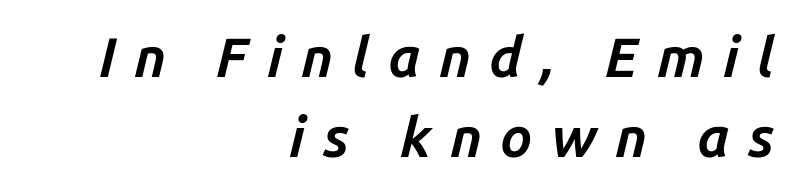
The image shows 56 px bold type, italic (leaning right); set right-aligned, normal line spacing (1.42x), unusually wide letter spacing (+0.33 em), not underlined; low stroke contrast and a medium x-height.
